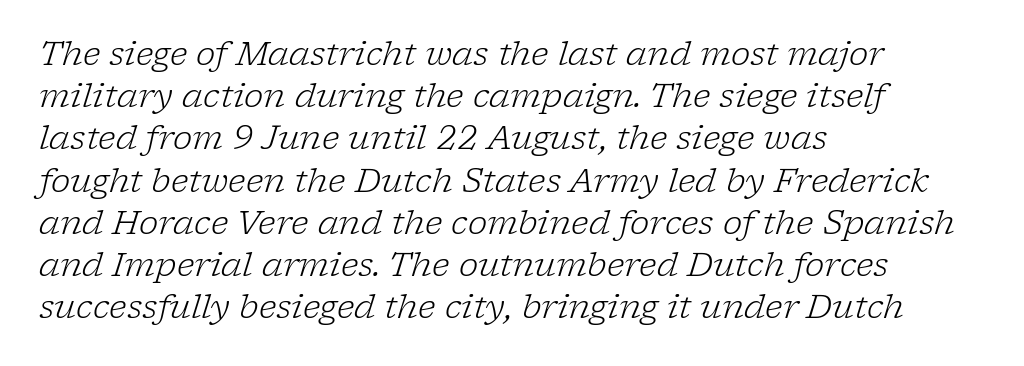
This is serif lettering, the kind often seen in printed books. These lines keep a tight, regular rhythm from letter to letter. Honestly, there is no underline to notice here at all. The vertical gap from one line to the next is medium. The letters advance in unequal steps, a hallmark of proportional type.
